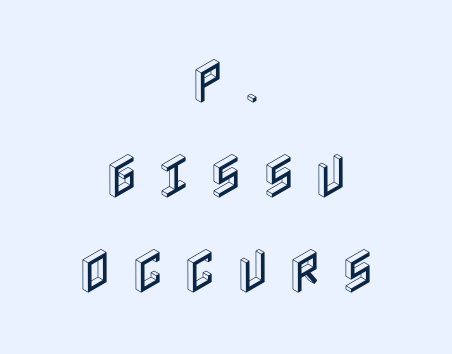
The image shows 48 px condensed type, upright; set centered, loose line spacing (1.98x), unusually wide letter spacing (+0.36 em), not underlined; a large x-height.
